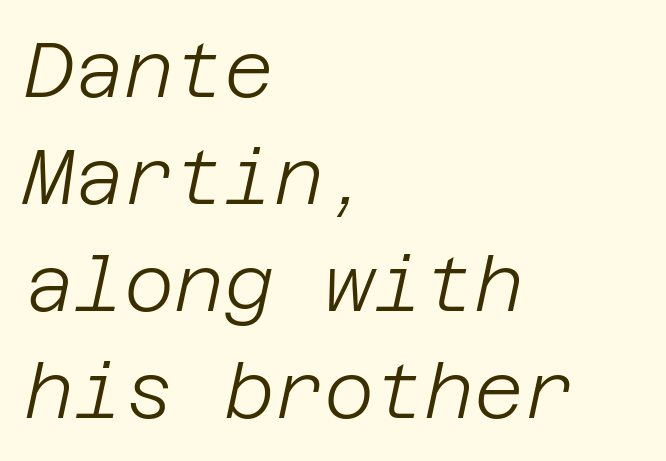
The image shows 77 px light type, italic (leaning right); set left-aligned, normal line spacing (1.39x), normal letter spacing, not underlined; low stroke contrast and a large x-height.
